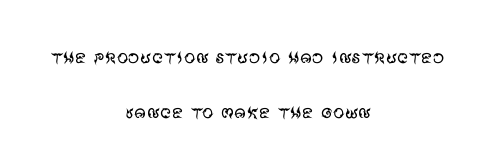
Q: Is the text bold? A: No.
Q: Is the text italic (slanted)? A: No, it is upright.
Q: Is the text underlined? A: No.
Q: How is the paragraph aligned? A: Centered.
Q: Is the spacing between letters normal or unusually wide? A: Normal.
Q: Is the spacing between lines tight, normal or loose? A: Loose.
